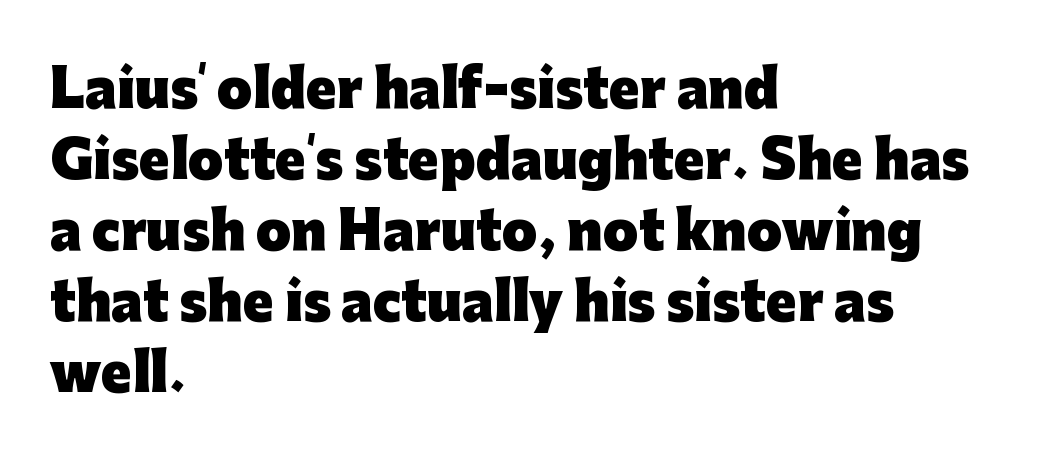
These lines stack with their left ends in a neat column. Leading matches the norm, producing a regular column. To sum up the face: it is a sans, with no serifs. A bare baseline throughout the passage.
